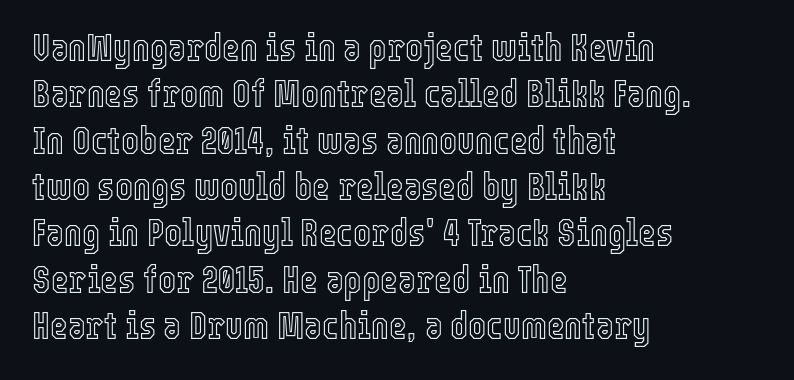
Q: Is the text italic (slanted)? A: No, it is upright.
Q: Is the text underlined? A: No.
Q: How is the paragraph aligned? A: Left-aligned.
Q: Is the spacing between letters normal or unusually wide? A: Normal.
Q: Width (condensed, normal, or wide)? A: Condensed.
Q: x-height? A: Medium.
Q: Monospaced? A: No.
